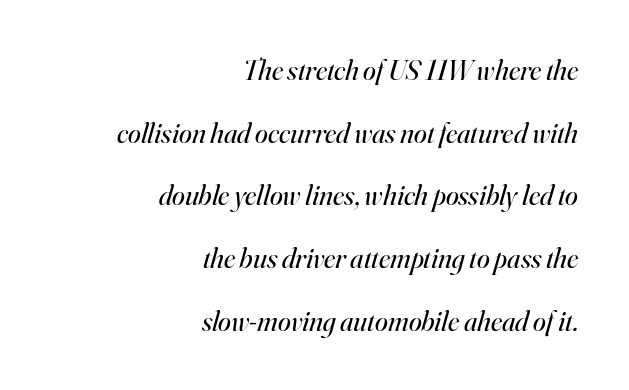
Characters follow at the spacing the type designer built in. Visually the block forms a straight wall on the right and a jagged coastline on the left. Is this a fixed-width face? No — the glyphs have proportional, varying widths. This is oblique type, the kind used for emphasis or titles.
